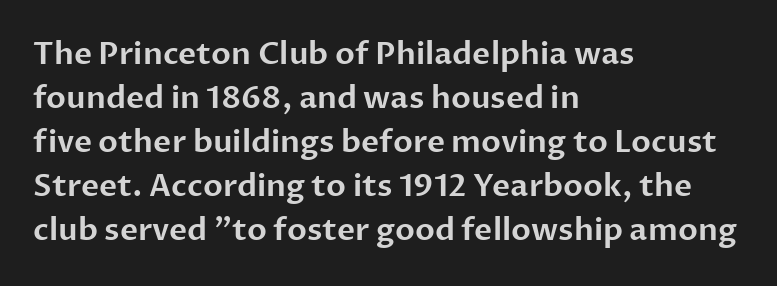
The space directly below the letters is spotless. Line beginnings align vertically; line endings do not. To sum up the face: it is a sans, with no serifs. Each letter keeps its own natural width here, so spacing adapts to shape. Does the leading feel generous? No, just average.
